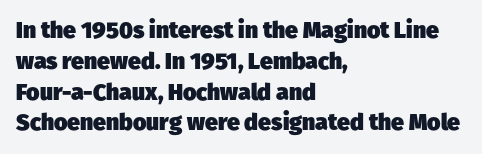
Students, this is bold: see how much ink each stroke carries. Alignment: flush left. Rows of type keep a routine distance in the vertical direction. Lines of text with bare space underneath. The letters sit at their default tracking, neither squeezed nor spread.
